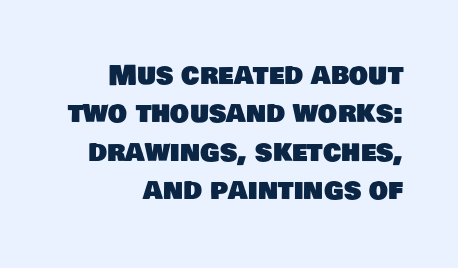
The image shows 27 px text type; set right-aligned, normal line spacing (1.42x), normal letter spacing, not underlined.
